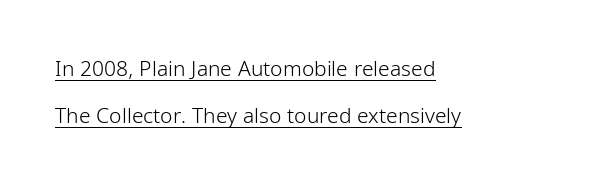
{"italic": "no", "bold": "no", "underline": "yes", "align": "left", "line_spacing": "loose", "line_spacing_ratio": 2.22, "letter_spacing": "normal", "letter_spacing_em": 0.0, "glyph_px": 21}
